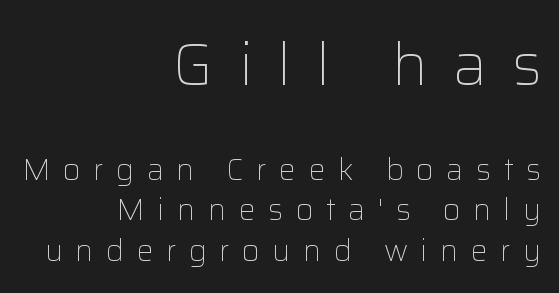
{"serif": "no", "italic": "no", "bold": "no", "weight": "light", "width": "normal", "stroke_contrast": "low", "x_height": "medium", "monospaced": "no", "underline": "no", "align": "right", "line_spacing": "normal", "line_spacing_ratio": 1.35, "letter_spacing": "wide", "letter_spacing_em": 0.42, "larger_block": "first", "size_ratio": 1.97, "glyph_px": 59}
